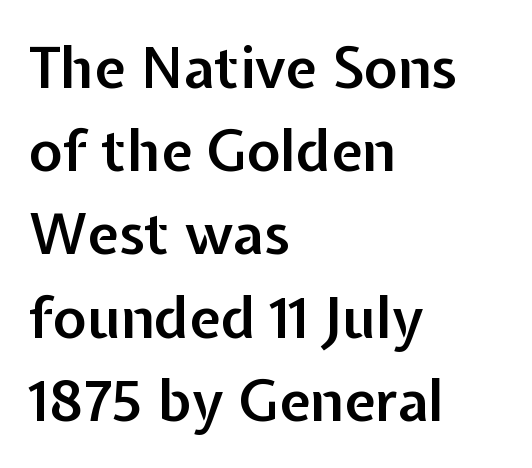
{"serif": "no", "italic": "no", "bold": "semi", "weight": "semibold", "width": "normal", "stroke_contrast": "low", "x_height": "medium", "monospaced": "no", "underline": "no", "align": "left", "line_spacing": "normal", "line_spacing_ratio": 1.46, "letter_spacing": "normal", "letter_spacing_em": 0.0, "glyph_px": 57}
